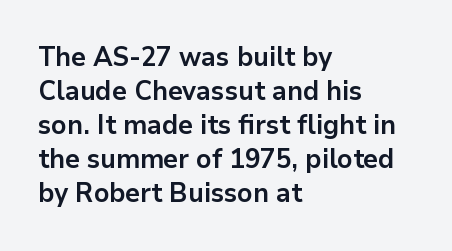
{"italic": "no", "bold": "yes", "underline": "no", "align": "left", "line_spacing": "normal", "line_spacing_ratio": 1.26, "letter_spacing": "normal", "letter_spacing_em": 0.0, "glyph_px": 27}
